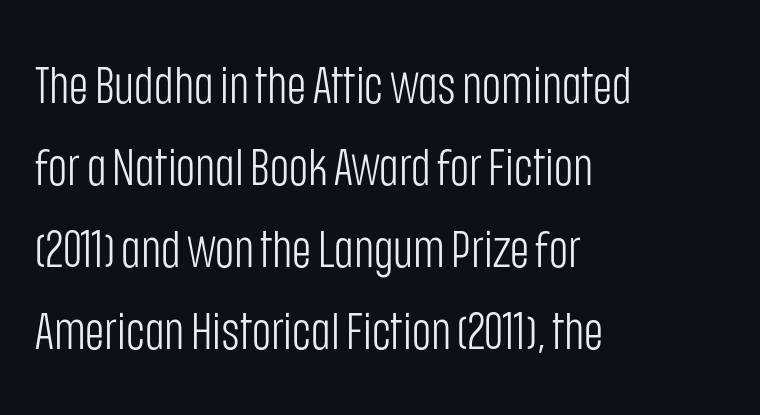
Q: Is the text bold? A: No.
Q: Is the text italic (slanted)? A: No, it is upright.
Q: Is the typeface a serif or a sans-serif typeface? A: Sans-serif.
Q: Is the text underlined? A: No.
Q: How is the paragraph aligned? A: Left-aligned.
Q: Is the spacing between letters normal or unusually wide? A: Normal.
Q: Is the spacing between lines tight, normal or loose? A: Normal.
Q: Width (condensed, normal, or wide)? A: Condensed.
Q: Stroke contrast? A: Low.
Q: x-height? A: Large.
Q: Monospaced? A: No.
